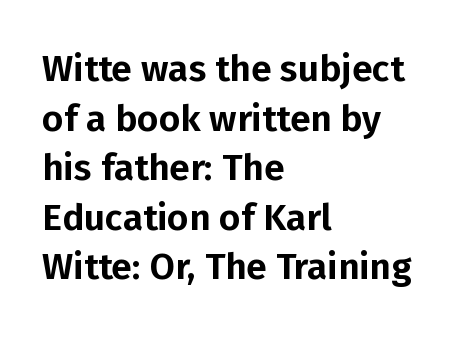
Examine the stroke ends and you'll find no serifs. Caption: standard tracking, unaltered. The ragged edge is on the right, which tells us the setting is flush left. Is there any slant? The stems are plumb. Regarding leading, the lines here are spaced in the standard way.
